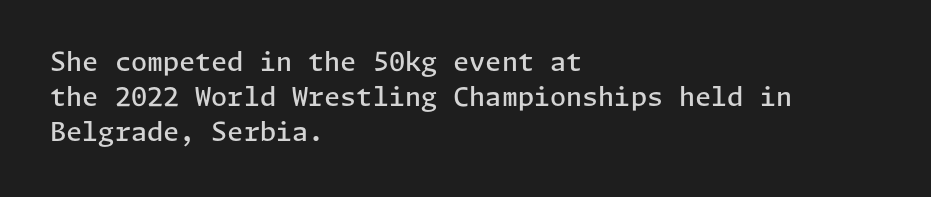
The image shows 26 px text type, upright; set left-aligned, normal line spacing (1.34x), normal letter spacing, not underlined.
